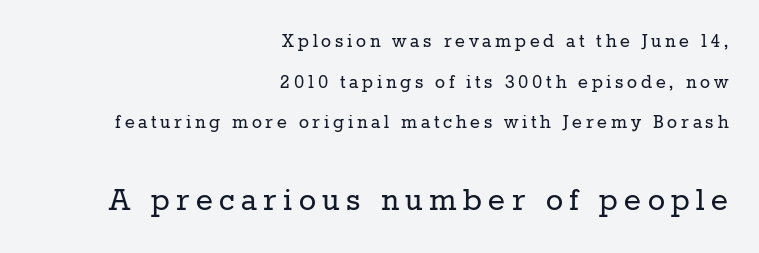
Stems here are at most as thick as an everyday book face. A bare baseline throughout the passage. Horizontal bands of white between lines are thick stripes. Reading down the block, your eye finds every line finishing at a fixed right position.
